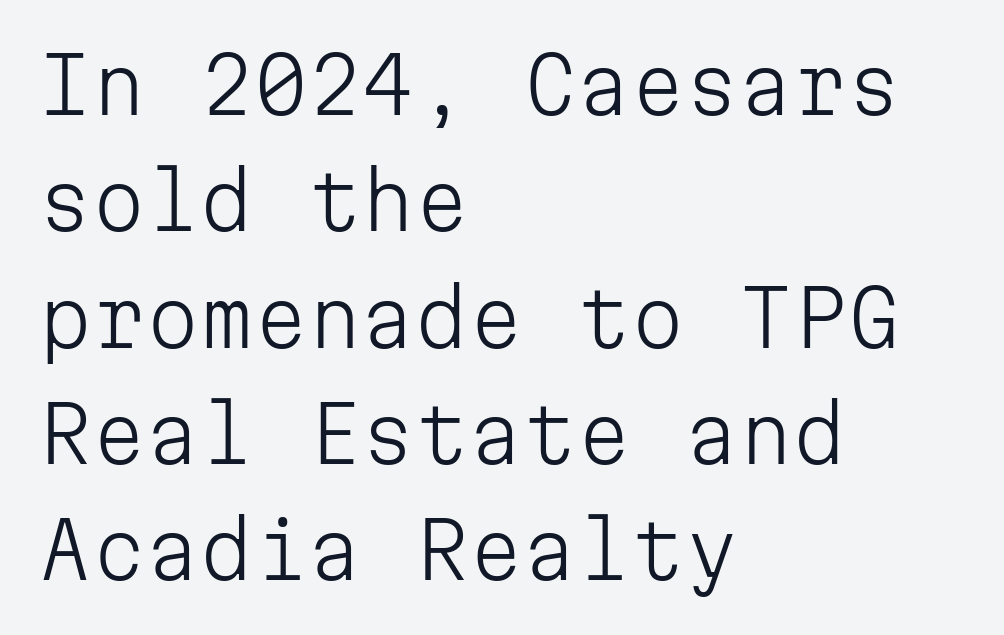
Q: Is the text bold? A: No.
Q: Is the text italic (slanted)? A: No, it is upright.
Q: Is the typeface a serif or a sans-serif typeface? A: Sans-serif.
Q: Is the text underlined? A: No.
Q: How is the paragraph aligned? A: Left-aligned.
Q: Is the spacing between letters normal or unusually wide? A: Normal.
Q: Is the spacing between lines tight, normal or loose? A: Normal.
Q: Width (condensed, normal, or wide)? A: Normal.
Q: Stroke contrast? A: Low.
Q: x-height? A: Medium.
Q: Monospaced? A: Yes.
